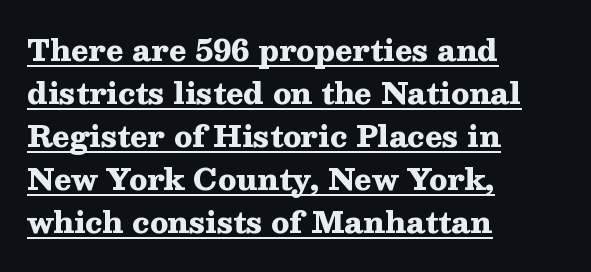
Weight: bold. Visually the block forms a straight wall on the left and a jagged coastline on the right. Stroke terminals: seriffed. Italic: no, the glyphs are upright roman. These lines keep a tight, regular rhythm from letter to letter. Line spacing here is normal.
